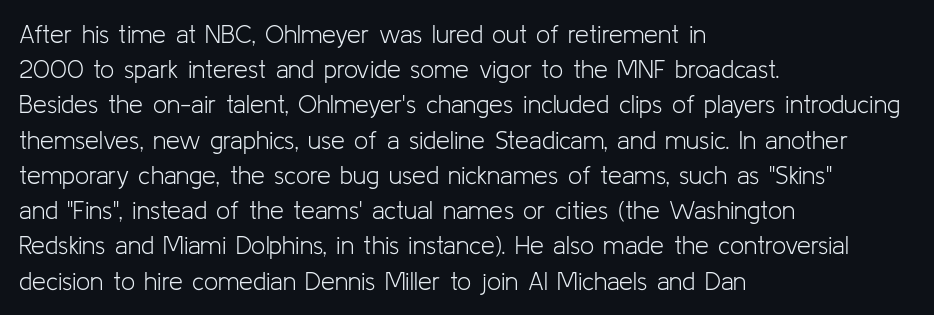
{"italic": "no", "bold": "no", "underline": "no", "align": "left", "line_spacing": "normal", "line_spacing_ratio": 1.41, "letter_spacing": "normal", "letter_spacing_em": 0.0, "glyph_px": 25}
